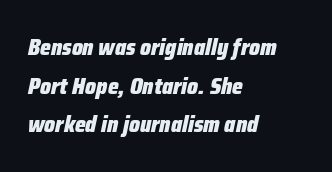
The image shows 23 px bold type, italic (leaning right); set left-aligned, normal line spacing (1.68x), normal letter spacing, not underlined.
